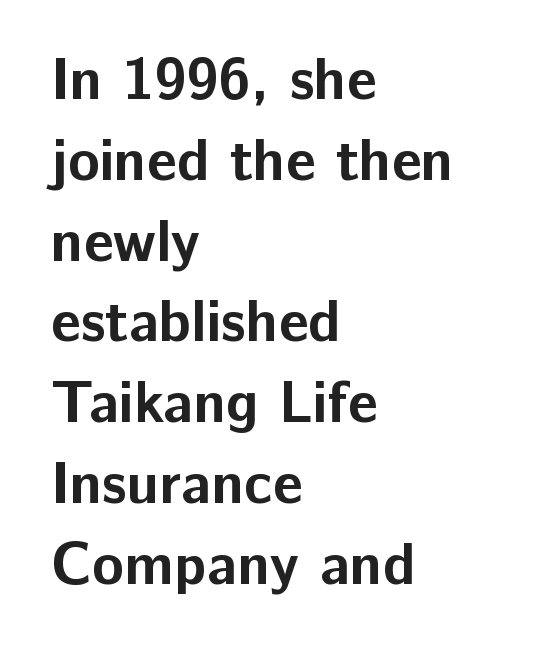
Q: Is the text bold? A: Yes.
Q: Is the text italic (slanted)? A: No, it is upright.
Q: Is the typeface a serif or a sans-serif typeface? A: Sans-serif.
Q: Is the text underlined? A: No.
Q: How is the paragraph aligned? A: Left-aligned.
Q: Is the spacing between letters normal or unusually wide? A: Normal.
Q: Is the spacing between lines tight, normal or loose? A: Normal.
Q: Width (condensed, normal, or wide)? A: Normal.
Q: Stroke contrast? A: Low.
Q: x-height? A: Medium.
Q: Monospaced? A: No.
